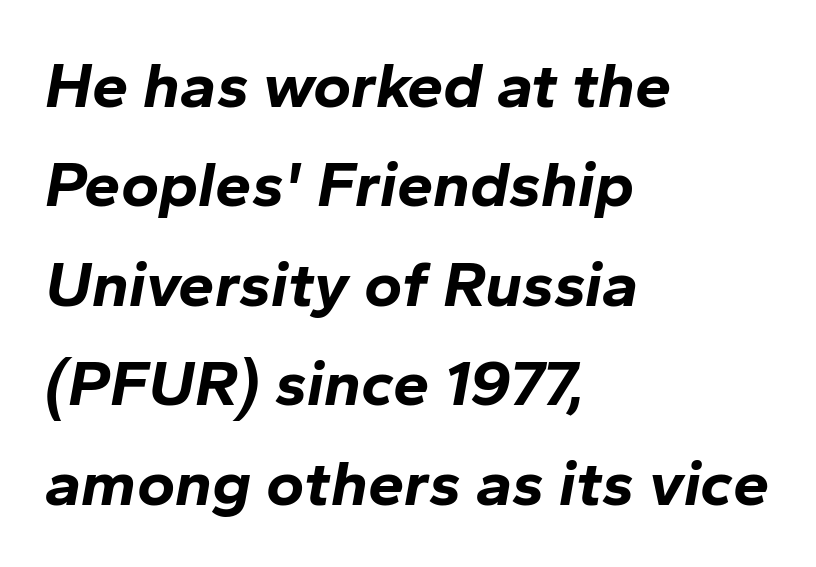
Q: Is the text bold? A: Yes.
Q: Is the text italic (slanted)? A: Yes, it leans right by about 10 degrees.
Q: Is the text underlined? A: No.
Q: How is the paragraph aligned? A: Left-aligned.
Q: Is the spacing between letters normal or unusually wide? A: Normal.
Q: Is the spacing between lines tight, normal or loose? A: Normal.
Q: Width (condensed, normal, or wide)? A: Normal.
Q: Stroke contrast? A: Low.
Q: x-height? A: Medium.
Q: Monospaced? A: No.
